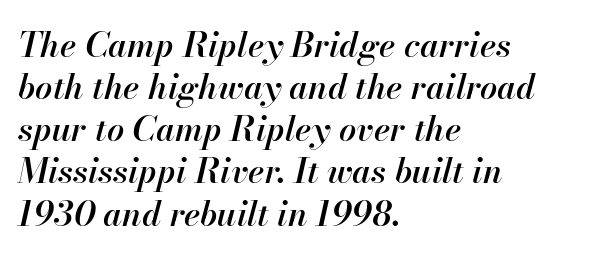
The image shows 34 px semibold type, italic (leaning right); set left-aligned, line spacing 1.24x, normal letter spacing, not underlined; high stroke contrast and a small x-height.
